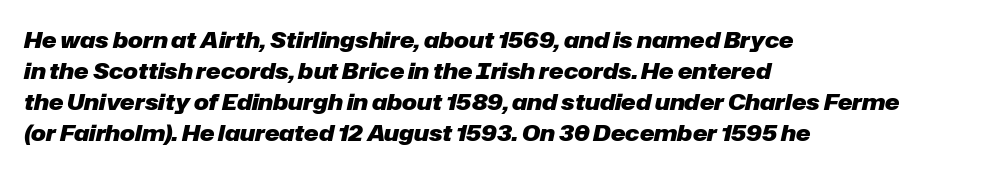
Inter-character spacing is left at the font's built-in metrics. These lines were composed using italics. These lines sit exactly where default settings would place them. This sample is left-justified, so line endings fall wherever the words run out. Anything drawn beneath the words? Only blank space.
